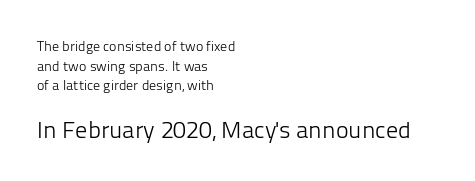
The image shows 24 px text type, upright; set left-aligned, normal line spacing (1.4x), normal letter spacing, not underlined; the second (bottom) block is 1.71x larger.
